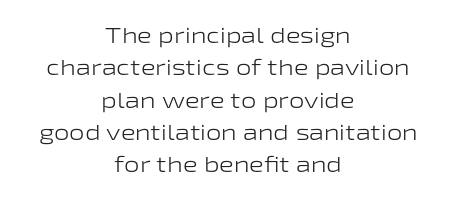
Baseline-to-baseline distance is the conventional proportion of letter height. The strip under each line holds only bare page. A student would call this center alignment; a typographer would say set centered. Is the type heavy? It reads as light-to-regular instead. Between one letter and the next there's only the usual sliver of space. You can tell it's not italic because the verticals are truly vertical.
